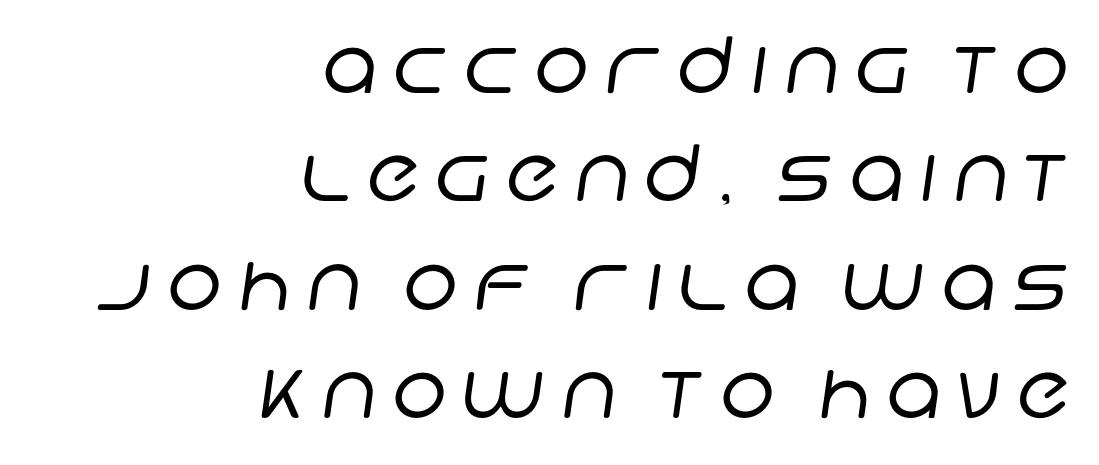
The image shows 78 px regular-weight sans-serif type; set right-aligned, normal line spacing (1.39x), unusually wide letter spacing (+0.2 em), not underlined; low stroke contrast and a large x-height.
